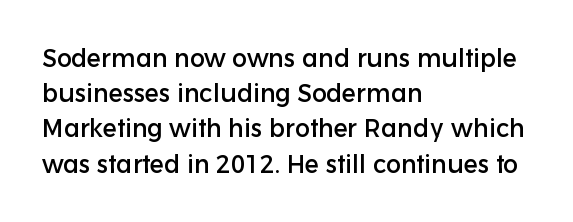
Posture: straight, roman, zero tilt. This rendering uses left alignment, leaving the right contour irregular. This sample keeps an unexceptional amount of space between lines. Bare-footed words on every line.
